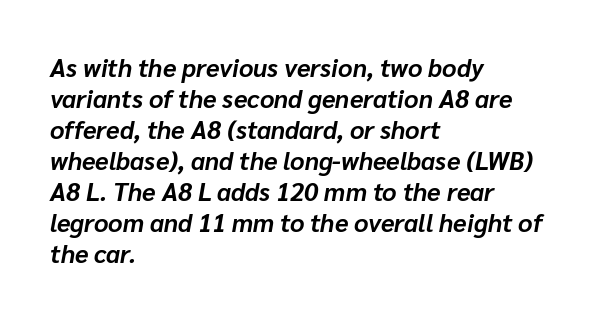
You'd pick this weight for a headline — it's a proper bold. Descender tails drop into unmarked territory. Compared with ordinary roman type, these characters are visibly tilted. Is the block centered? No — it sits flush against the left margin.
